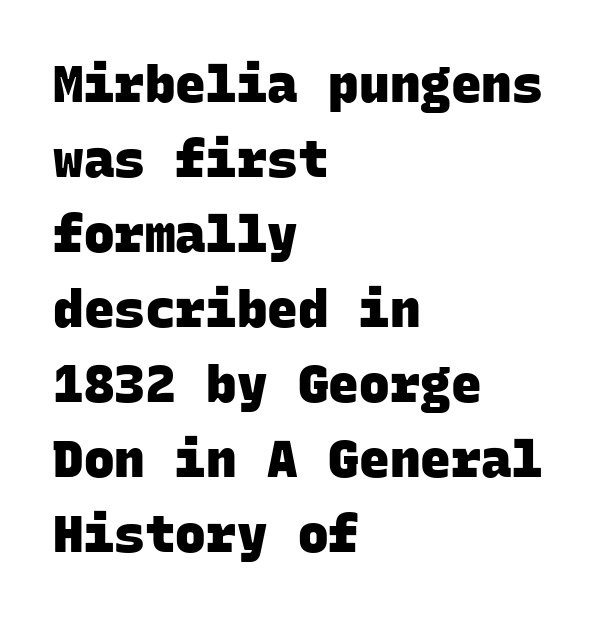
Q: Is the text bold? A: Yes.
Q: Is the typeface a serif or a sans-serif typeface? A: Sans-serif.
Q: Is the text underlined? A: No.
Q: How is the paragraph aligned? A: Left-aligned.
Q: Is the spacing between letters normal or unusually wide? A: Normal.
Q: Is the spacing between lines tight, normal or loose? A: Normal.
Q: Width (condensed, normal, or wide)? A: Normal.
Q: Stroke contrast? A: Low.
Q: x-height? A: Large.
Q: Monospaced? A: Yes.
